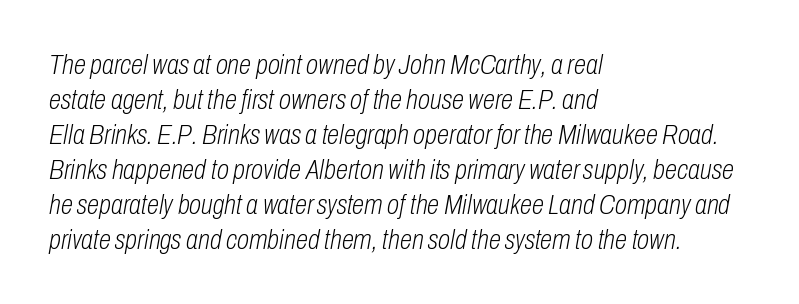
Q: Is the text bold? A: No.
Q: Is the text italic (slanted)? A: Yes, it leans right by about 10 degrees.
Q: Is the text underlined? A: No.
Q: How is the paragraph aligned? A: Left-aligned.
Q: Is the spacing between letters normal or unusually wide? A: Normal.
Q: Is the spacing between lines tight, normal or loose? A: Normal.
Q: Width (condensed, normal, or wide)? A: Condensed.
Q: Stroke contrast? A: Low.
Q: x-height? A: Medium.
Q: Monospaced? A: No.
